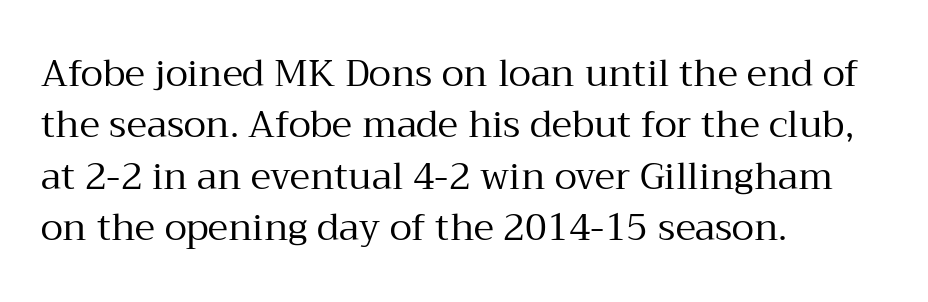
Each word holds together tightly as a unit, with standard inter-letter gaps. Italic: no, the glyphs are upright roman. Whoever set this chose a conventional vertical rhythm. The letters carry serifs — small finishing strokes at the ends of their stems.
